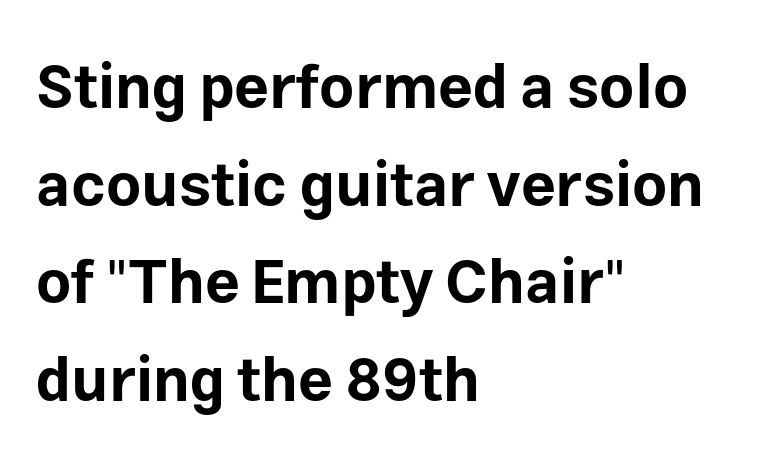
Q: Is the text bold? A: Yes.
Q: Is the text italic (slanted)? A: No, it is upright.
Q: Is the typeface a serif or a sans-serif typeface? A: Sans-serif.
Q: Is the text underlined? A: No.
Q: How is the paragraph aligned? A: Left-aligned.
Q: Is the spacing between letters normal or unusually wide? A: Normal.
Q: Is the spacing between lines tight, normal or loose? A: Normal.
Q: Width (condensed, normal, or wide)? A: Normal.
Q: Stroke contrast? A: Low.
Q: x-height? A: Medium.
Q: Monospaced? A: No.
